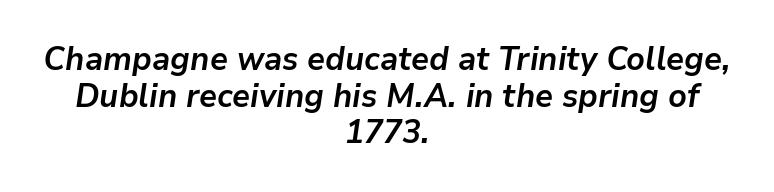
{"italic": "yes", "lean": "right", "slant_degrees": 9, "bold": "yes", "weight": "semibold", "width": "normal", "stroke_contrast": "low", "x_height": "medium", "monospaced": "no", "underline": "no", "align": "center", "line_spacing": "tight", "line_spacing_ratio": 1.11, "letter_spacing": "normal", "letter_spacing_em": 0.0, "glyph_px": 33}
